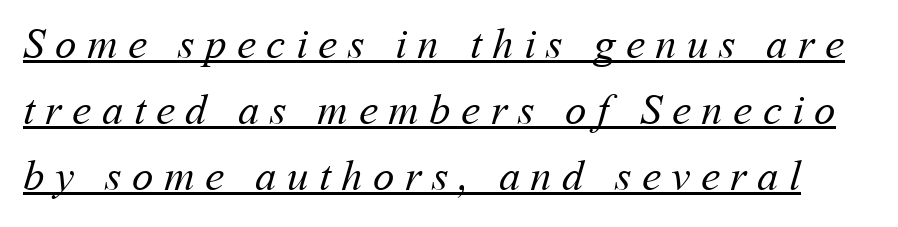
Q: Is the text bold? A: No.
Q: Is the text underlined? A: Yes.
Q: Is the spacing between letters normal or unusually wide? A: Unusually wide.
Q: Is the spacing between lines tight, normal or loose? A: Normal.
Q: Width (condensed, normal, or wide)? A: Normal.
Q: Stroke contrast? A: Medium.
Q: x-height? A: Medium.
Q: Monospaced? A: No.
